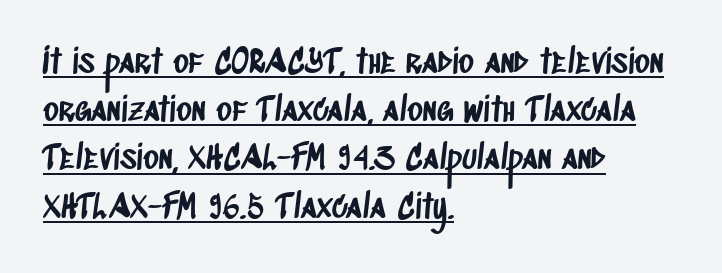
Is this a fixed-width face? No — the glyphs have proportional, varying widths. Descenders here cross a horizontal rule under the line. These lines sit exactly where default settings would place them. Where is the straight margin? On the left.
